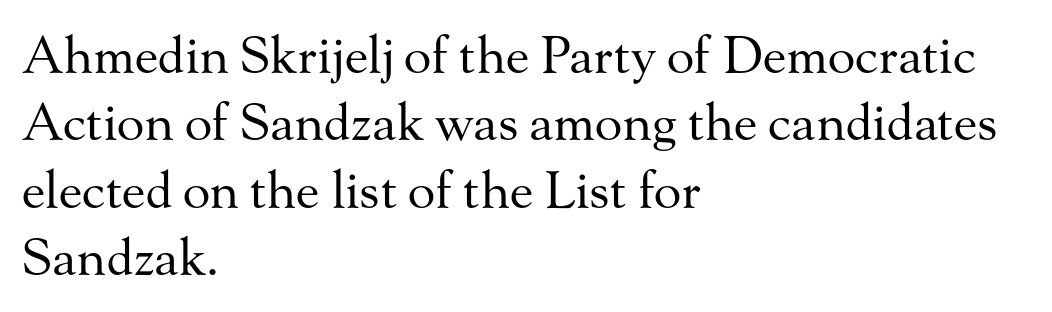
{"serif": "yes", "italic": "no", "bold": "no", "weight": "regular", "width": "normal", "stroke_contrast": "medium", "x_height": "small", "monospaced": "no", "underline": "no", "align": "left", "line_spacing": "normal", "line_spacing_ratio": 1.32, "letter_spacing": "normal", "letter_spacing_em": 0.0, "glyph_px": 51}
